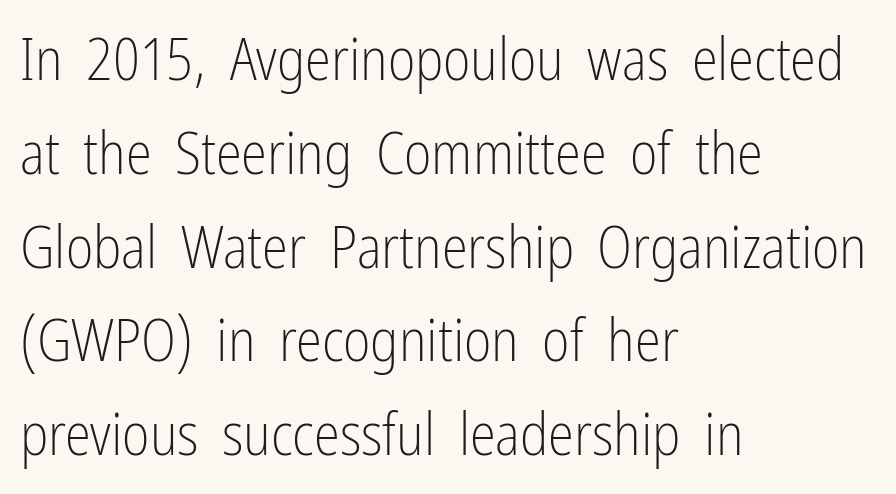
Stroke terminals: plain, sans-serif. Left-aligned paragraph, ragged on the right. Baseline-to-baseline distance is the conventional proportion of letter height. This sample has the flowing, uneven cadence of proportional lettering.
